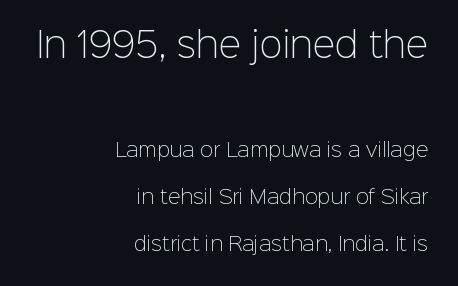
Q: Is the text bold? A: No.
Q: Is the text italic (slanted)? A: No, it is upright.
Q: Is the typeface a serif or a sans-serif typeface? A: Sans-serif.
Q: Is the text underlined? A: No.
Q: How is the paragraph aligned? A: Right-aligned.
Q: Is the spacing between letters normal or unusually wide? A: Normal.
Q: Is the spacing between lines tight, normal or loose? A: Loose.
Q: Which block of text is set in a larger size, the first (top) or the second (bottom)? A: The first (top) one.
Q: Width (condensed, normal, or wide)? A: Normal.
Q: Stroke contrast? A: Low.
Q: x-height? A: Medium.
Q: Monospaced? A: No.
